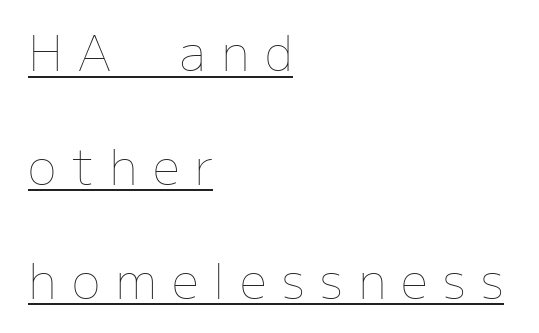
The image shows 48 px thin type, upright; set left-aligned, loose line spacing (2.37x), unusually wide letter spacing (+0.32 em), underlined; low stroke contrast and a medium x-height.
